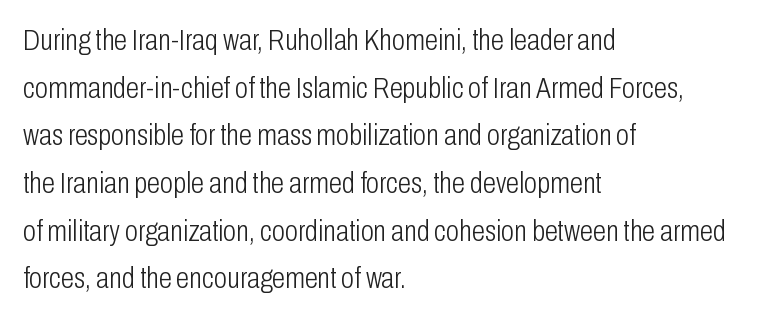
Style check: upright. The passage shown is typed in a proportional face where columns would drift. Regarding serifs, this sample does without them. The lines in this sample share a left origin and differ only in where they stop. This reads as an unemphasized weight, regular at the heaviest. Successive baselines arrive at the customary interval.
